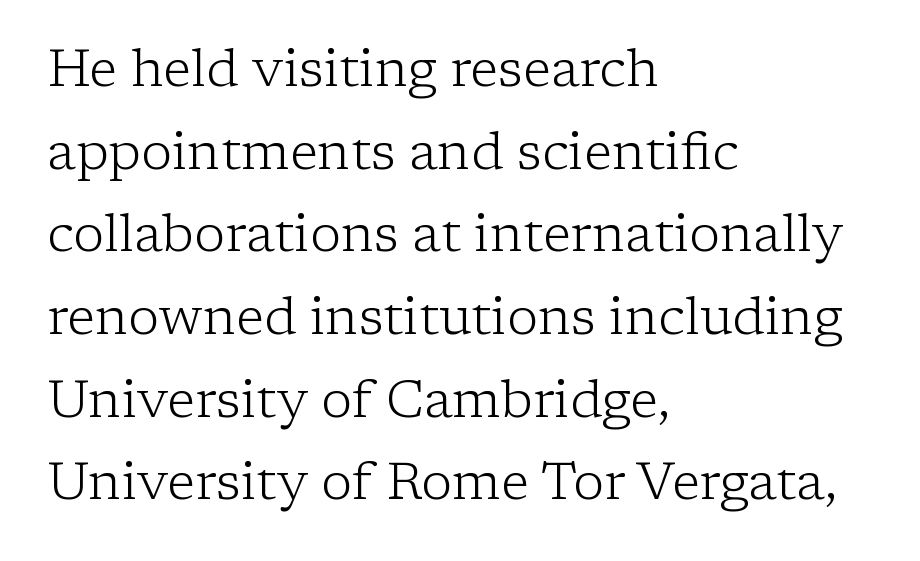
Q: Is the text bold? A: No.
Q: Is the text italic (slanted)? A: No, it is upright.
Q: Is the typeface a serif or a sans-serif typeface? A: Serif.
Q: Is the text underlined? A: No.
Q: How is the paragraph aligned? A: Left-aligned.
Q: Is the spacing between letters normal or unusually wide? A: Normal.
Q: Is the spacing between lines tight, normal or loose? A: Normal.
Q: Width (condensed, normal, or wide)? A: Normal.
Q: Stroke contrast? A: Low.
Q: x-height? A: Medium.
Q: Monospaced? A: No.
